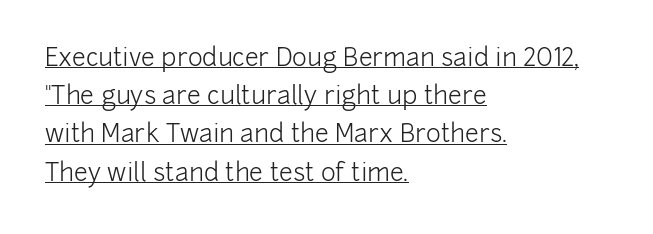
{"italic": "no", "bold": "no", "underline": "yes", "align": "left", "line_spacing": "normal", "line_spacing_ratio": 1.53, "letter_spacing": "normal", "letter_spacing_em": 0.0, "glyph_px": 25}
